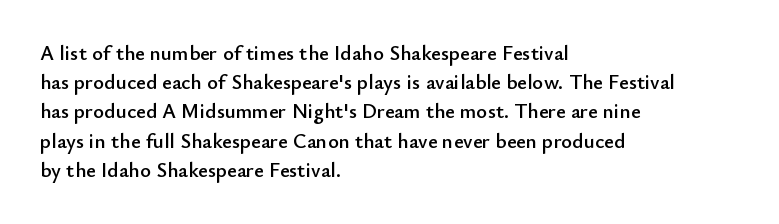
The image shows 21 px text type, upright; set left-aligned, normal line spacing (1.39x), normal letter spacing, not underlined.
